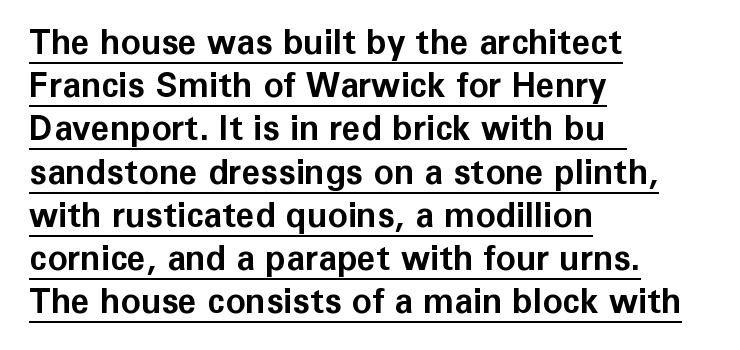
Rendered with straight, roman letterforms. A typesetter would label this face a sans. Underline: present. Vertical spacing — default. The face used here is rendered with its standard letterfit. One-word summary of the alignment: left.
